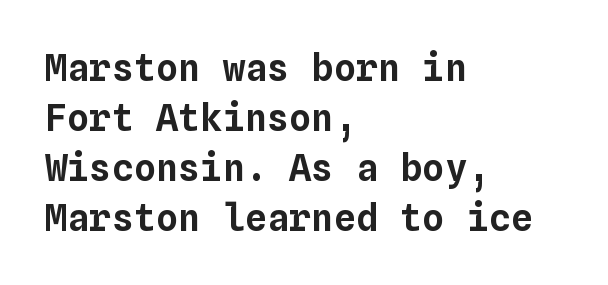
{"italic": "no", "width": "normal", "stroke_contrast": "low", "x_height": "medium", "monospaced": "yes", "underline": "no", "align": "left", "line_spacing": "normal", "line_spacing_ratio": 1.35, "letter_spacing": "normal", "letter_spacing_em": 0.0, "glyph_px": 37}
